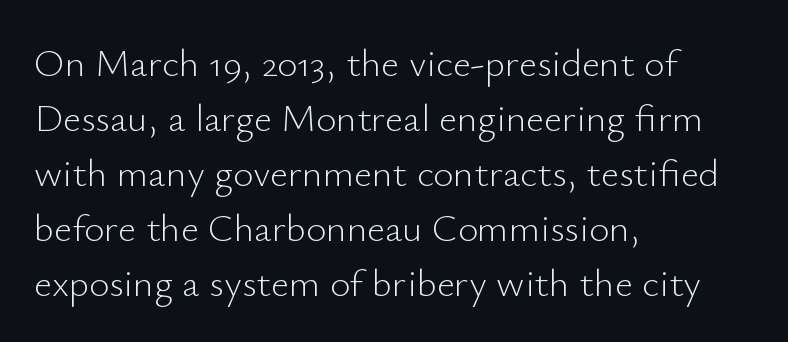
Students, note that the glyphs here touch the page at normal intervals. The rendering anchors every line to the left-hand side. Does the type have serifs? No, each stem ends abruptly. The typeface has the unassuming heft of standard copy or less.
